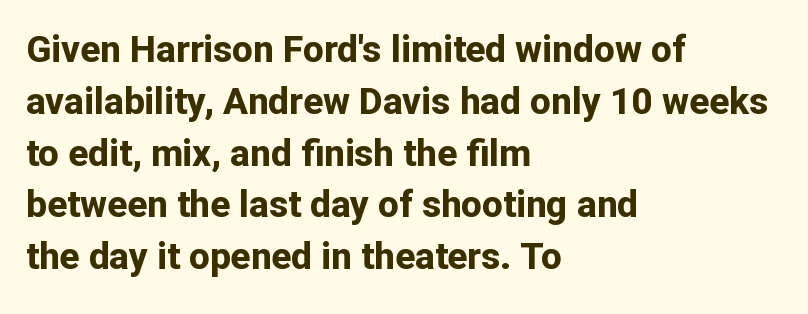
{"serif": "no", "italic": "no", "bold": "yes", "weight": "bold", "width": "normal", "stroke_contrast": "low", "x_height": "medium", "monospaced": "no", "underline": "no", "align": "left", "line_spacing": "normal", "line_spacing_ratio": 1.4, "letter_spacing": "normal", "letter_spacing_em": 0.0, "glyph_px": 37}
